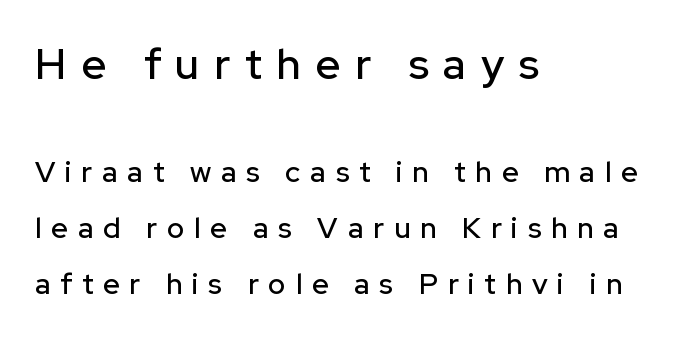
The image shows 43 px sans-serif type, upright; set left-aligned, loose line spacing (1.93x), unusually wide letter spacing (+0.34 em), not underlined; the first (top) block is 1.48x larger; low stroke contrast and a medium x-height.
